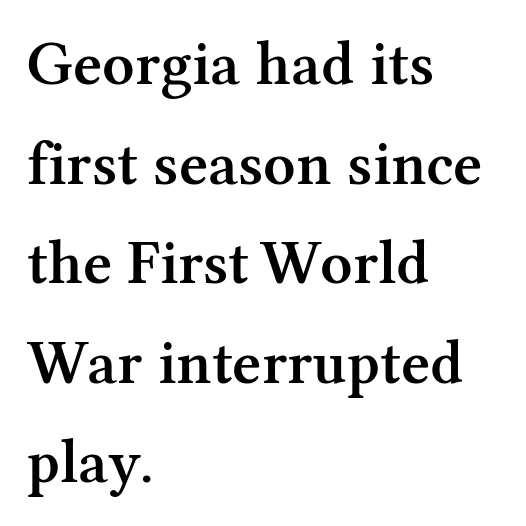
{"serif": "yes", "italic": "no", "bold": "semi", "weight": "semibold", "width": "normal", "stroke_contrast": "medium", "x_height": "medium", "monospaced": "no", "underline": "no", "align": "left", "line_spacing": "normal", "line_spacing_ratio": 1.58, "letter_spacing": "normal", "letter_spacing_em": 0.0, "glyph_px": 63}
